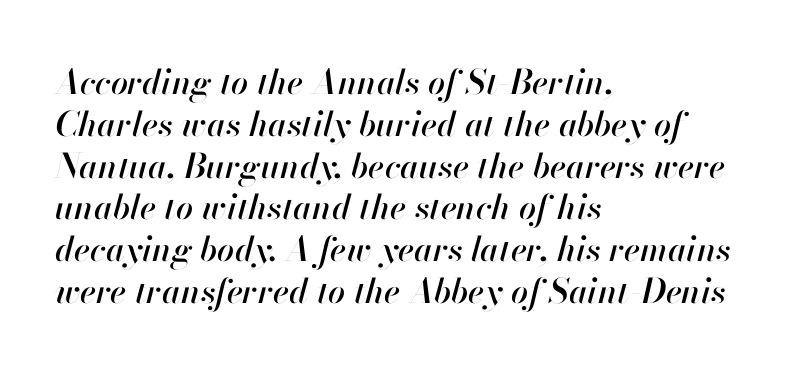
{"italic": "yes", "lean": "right", "slant_degrees": 13, "width": "normal", "stroke_contrast": "high", "x_height": "small", "monospaced": "no", "underline": "no", "align": "left", "line_spacing_ratio": 1.23, "letter_spacing": "normal", "letter_spacing_em": 0.0, "glyph_px": 34}
